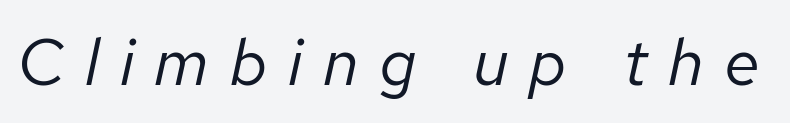
{"italic": "yes", "lean": "right", "slant_degrees": 12, "bold": "no", "weight": "regular", "width": "normal", "stroke_contrast": "low", "x_height": "medium", "monospaced": "no", "underline": "no", "letter_spacing": "wide", "letter_spacing_em": 0.31, "glyph_px": 66}
